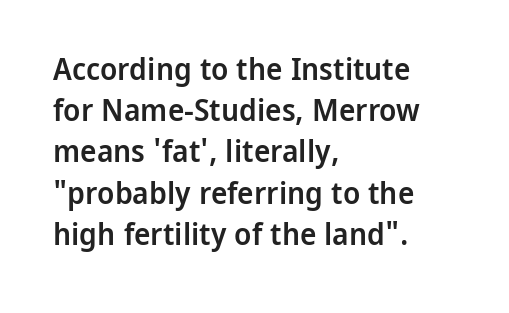
A typesetter would call this proportional, since set widths differ per character. The glyphs are unaccompanied by any horizontal stroke below them. This rendering uses left alignment, leaving the right contour irregular. This is the in-between weight designers call semibold or demi. Is there much room between lines? A standard amount, neither cramped nor airy. This sample uses an upright cut, with every glyph sitting square on the baseline.
